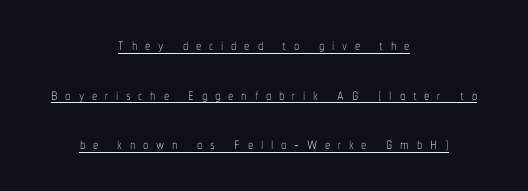
Q: Is the text bold? A: No.
Q: Is the text italic (slanted)? A: No, it is upright.
Q: Is the text underlined? A: Yes.
Q: How is the paragraph aligned? A: Centered.
Q: Is the spacing between letters normal or unusually wide? A: Unusually wide.
Q: Is the spacing between lines tight, normal or loose? A: Loose.
